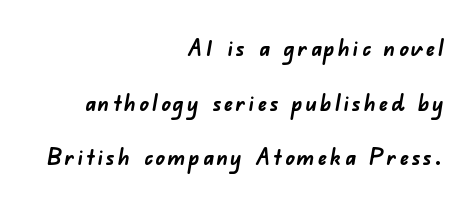
Unmarked baselines from the first word to the last. This sample is right-justified, so line beginnings fall wherever the words allow. A typesetter would call this leading open, well beyond the default. The font is running at its bold setting.
